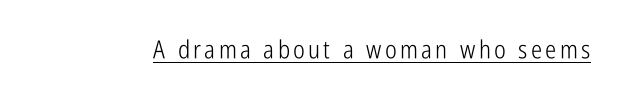
Stems here are at most as thick as an everyday book face. The specimen reads as upright at a glance. Underlining? Definitely there.
